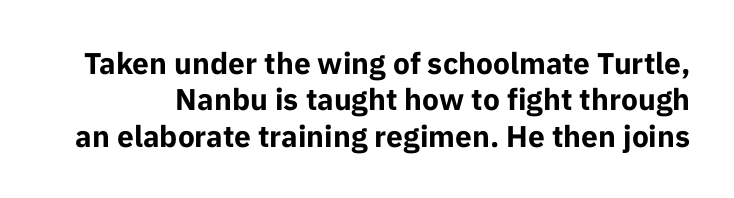
{"serif": "no", "italic": "no", "bold": "yes", "weight": "bold", "width": "normal", "stroke_contrast": "low", "x_height": "medium", "monospaced": "no", "underline": "no", "line_spacing_ratio": 1.21, "letter_spacing": "normal", "letter_spacing_em": 0.0, "glyph_px": 30}
